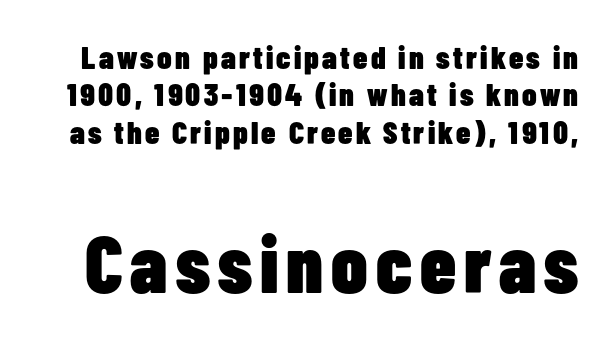
{"serif": "no", "italic": "no", "bold": "yes", "weight": "heavy", "width": "condensed", "stroke_contrast": "low", "x_height": "medium", "monospaced": "no", "underline": "no", "line_spacing_ratio": 1.17, "larger_block": "second", "size_ratio": 2.5, "glyph_px": 80}
